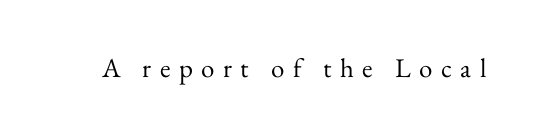
The cut favours lightness, reaching ordinary text weight at its darkest. It's the straight-up-and-down kind of type. There is plenty of visible air inserted between adjacent glyphs. Anything drawn beneath the words? Only blank space.
